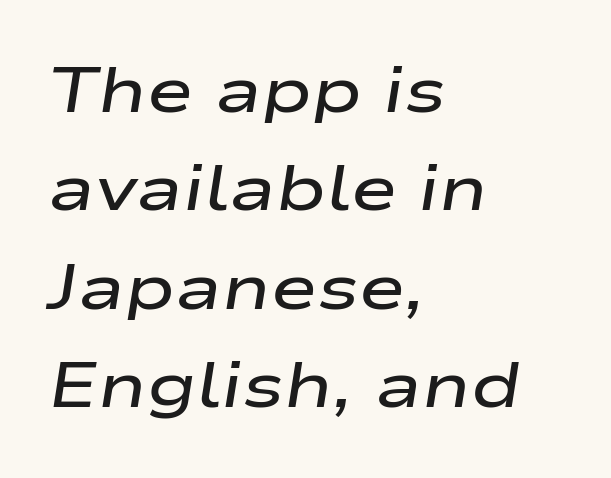
The text carries the slant typical of an italic or oblique font. The space directly below the letters is spotless. Between one letter and the next there's only the usual sliver of space. A fair bit of extra ink — the face is semibold, not bold. This sample keeps an unexceptional amount of space between lines. The passage shown is typed in a proportional face where columns would drift.
